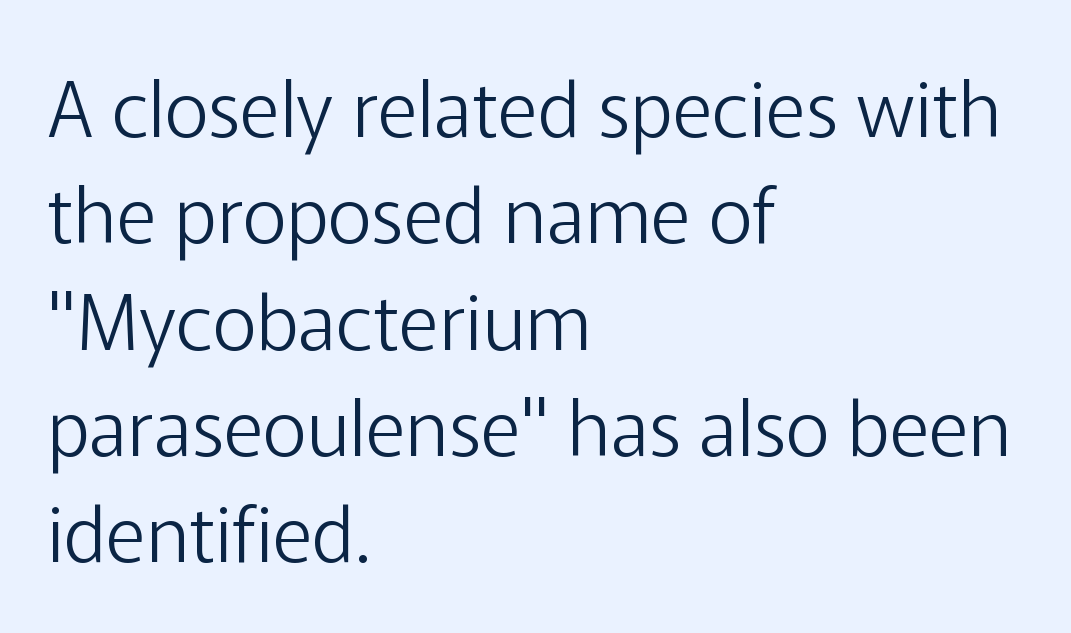
The image shows 77 px light sans-serif type, upright; set left-aligned, normal line spacing (1.38x), normal letter spacing, not underlined; low stroke contrast and a medium x-height.
